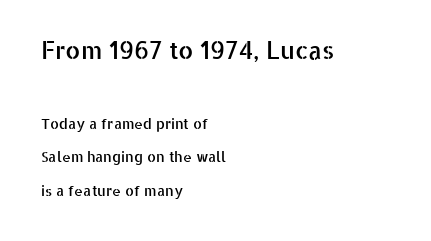
{"italic": "no", "underline": "no", "align": "left", "line_spacing": "loose", "line_spacing_ratio": 2.4, "letter_spacing": "normal", "letter_spacing_em": 0.0, "larger_block": "first", "size_ratio": 1.71, "glyph_px": 24}
